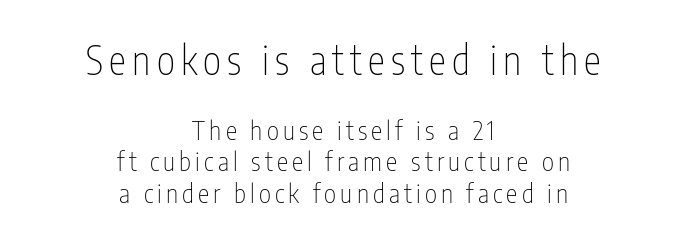
The image shows 39 px thin, condensed sans-serif type, upright; set centered, line spacing 1.22x, not underlined; the first (top) block is 1.5x larger; low stroke contrast and a medium x-height.
